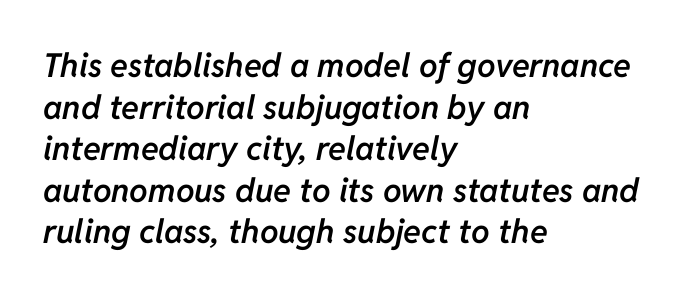
The horizontal fit of the characters is conventional and even. Rule under the text: the space is simply empty. Character widths vary here, with narrow letters taking less room than wide ones. Moderately thickened strokes mark this as semibold type. In terms of leading, this rendering sits right in the middle.
